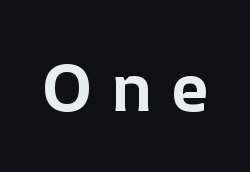
{"italic": "no", "bold": "yes", "weight": "bold", "width": "normal", "stroke_contrast": "low", "x_height": "medium", "monospaced": "no", "underline": "no", "letter_spacing": "wide", "letter_spacing_em": 0.28, "glyph_px": 66}
